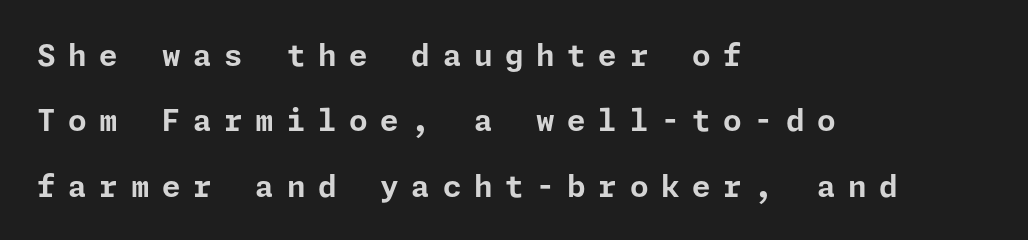
The lettering stays uniformly vertical, giving the passage a roman look. In terms of leading, this rendering errs on the spacious side. A typesetter would call this heavily tracked-out type. The rag falls on the right side of this text block. Unlike a traditional serif, this face leaves its strokes unadorned. Bare-footed words on every line.
